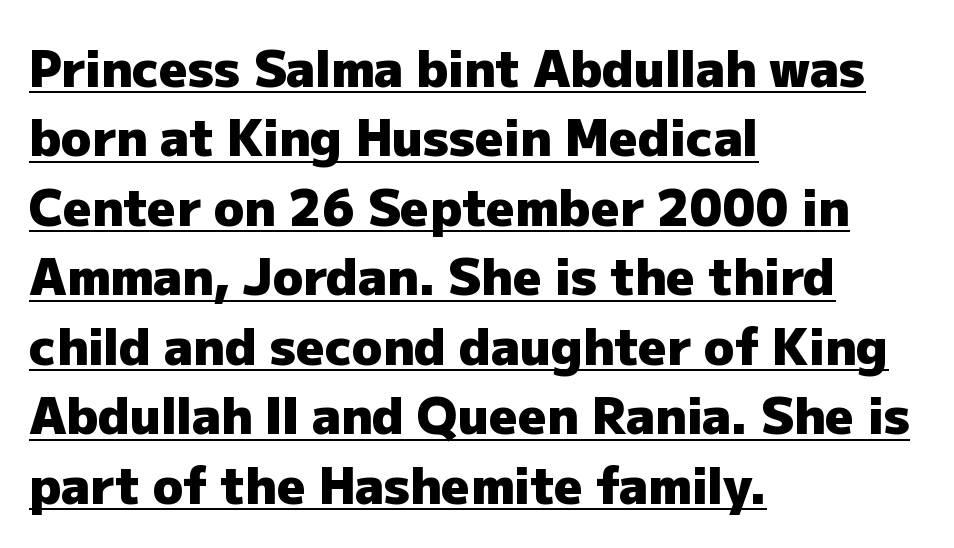
Posture: upright roman. The rendered words wear a rule along their underside. Each word holds together tightly as a unit, with standard inter-letter gaps. The space between consecutive lines is moderate. Layout note: lines flush left. The font is running at its bold setting.
